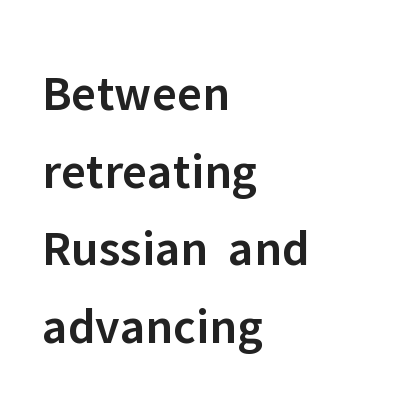
The image shows 51 px semibold sans-serif type, upright; set left-aligned, normal line spacing (1.52x), normal letter spacing, not underlined; low stroke contrast and a medium x-height.
